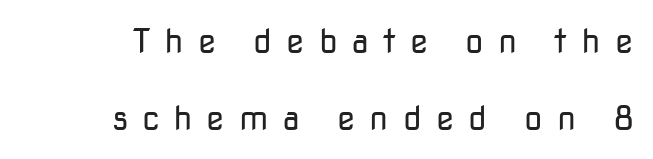
The image shows 33 px regular-weight sans-serif type, upright; set right-aligned, loose line spacing (2.33x), unusually wide letter spacing (+0.43 em), not underlined; low stroke contrast and a medium x-height.
